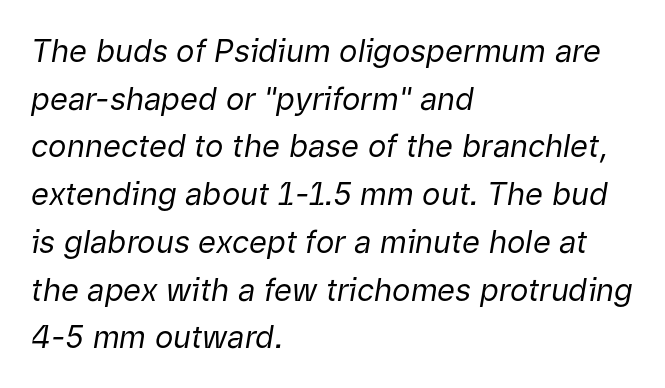
The image shows 31 px regular-weight type, italic (leaning right); set left-aligned, normal line spacing (1.54x), normal letter spacing, not underlined; low stroke contrast and a medium x-height.
